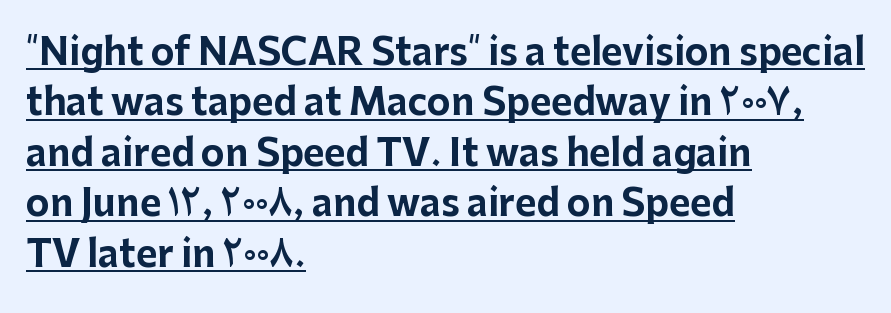
Q: Is the text bold? A: Yes.
Q: Is the text italic (slanted)? A: No, it is upright.
Q: Is the typeface a serif or a sans-serif typeface? A: Sans-serif.
Q: Is the text underlined? A: Yes.
Q: How is the paragraph aligned? A: Left-aligned.
Q: Is the spacing between letters normal or unusually wide? A: Normal.
Q: Is the spacing between lines tight, normal or loose? A: Normal.
Q: Width (condensed, normal, or wide)? A: Normal.
Q: Stroke contrast? A: Low.
Q: x-height? A: Medium.
Q: Monospaced? A: No.
